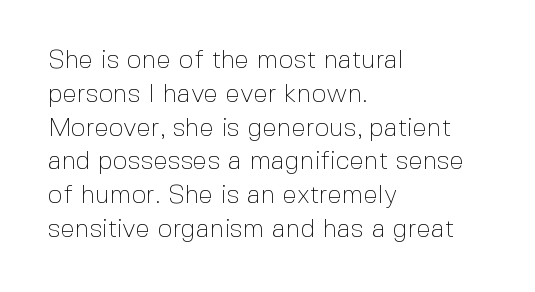
Q: Is the text bold? A: No.
Q: Is the text italic (slanted)? A: No, it is upright.
Q: Is the text underlined? A: No.
Q: How is the paragraph aligned? A: Left-aligned.
Q: Is the spacing between letters normal or unusually wide? A: Normal.
Q: Is the spacing between lines tight, normal or loose? A: Normal.
